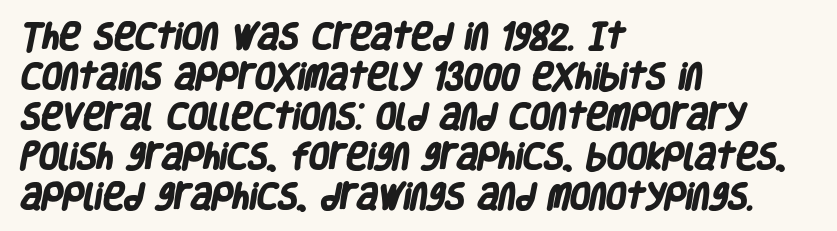
{"serif": "no", "bold": "yes", "weight": "heavy", "width": "condensed", "stroke_contrast": "low", "x_height": "large", "monospaced": "no", "underline": "no", "align": "left", "line_spacing": "normal", "line_spacing_ratio": 1.38, "letter_spacing": "normal", "letter_spacing_em": 0.0, "glyph_px": 29}
